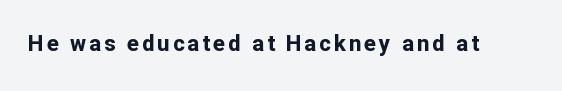
{"italic": "no", "bold": "yes", "underline": "no", "glyph_px": 22}
